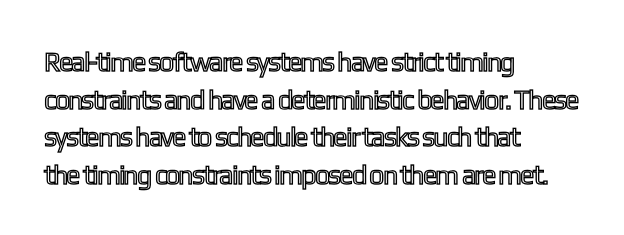
Plain, unruled lines of type. The lines in this sample share a left origin and differ only in where they stop. The specimen reads as upright at a glance. Letter spacing: default. If you measured baseline to baseline, you'd find a middling distance.
